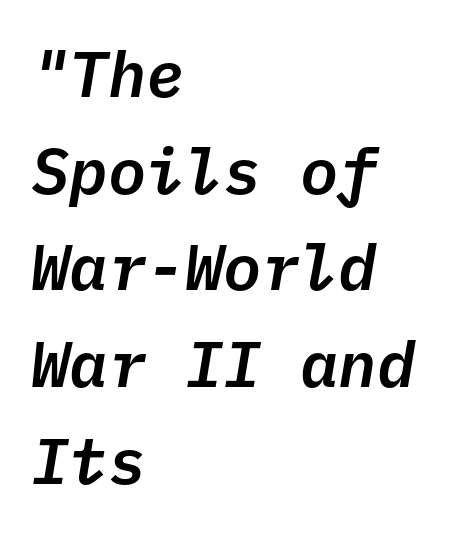
Each letter, wide or thin by design, is forced into the same width here. A classic flush-left, rag-right setting is used for this passage. The axis of the letterforms is tilted away from vertical. Clear beneath every line of the passage. Notice how descenders clear the ascenders below comfortably — that's standard leading. The tracking reads as untouched default to a designer's eye.
